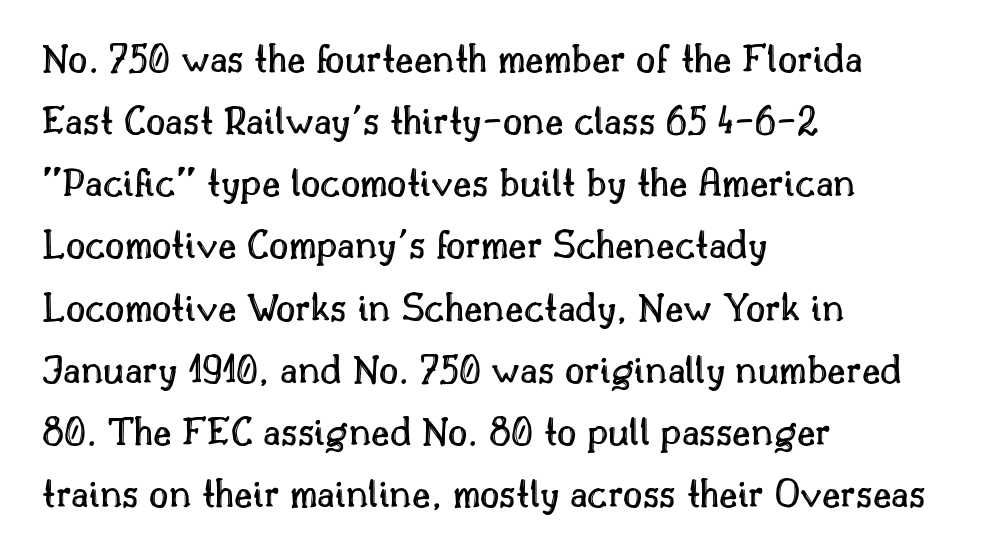
The image shows 42 px text type, upright; set left-aligned, normal line spacing (1.48x), normal letter spacing, not underlined; a small x-height.
